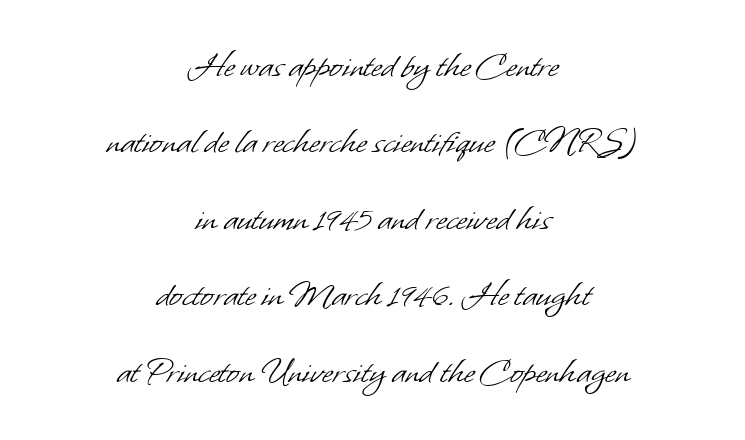
The image shows 38 px light sans-serif type; set centered, loose line spacing (2.01x), normal letter spacing, not underlined; low stroke contrast and a small x-height.
